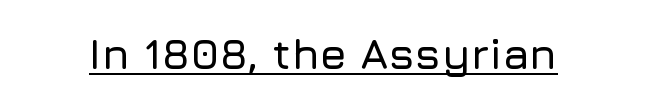
Upright lettering throughout. Descenders here cross a horizontal rule under the line. A typesetter would call this proportional, since set widths differ per character. Look at the bottom of the vertical strokes: they stop flat, with no serifs.
